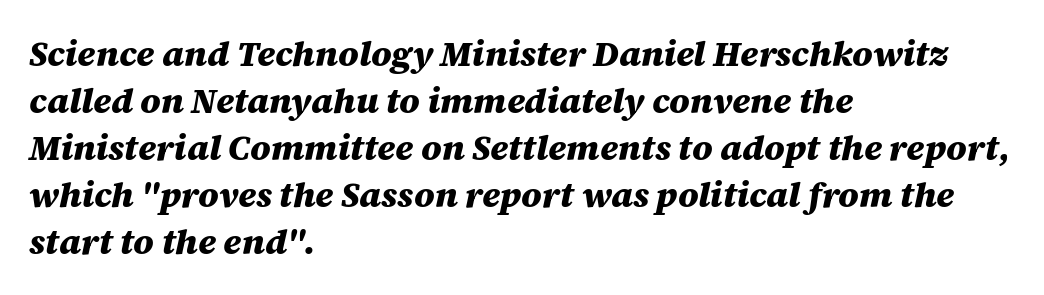
{"italic": "yes", "lean": "right", "slant_degrees": 12, "bold": "yes", "weight": "heavy", "width": "normal", "stroke_contrast": "medium", "x_height": "large", "monospaced": "no", "underline": "no", "align": "left", "line_spacing": "normal", "line_spacing_ratio": 1.34, "letter_spacing": "normal", "letter_spacing_em": 0.0, "glyph_px": 35}
